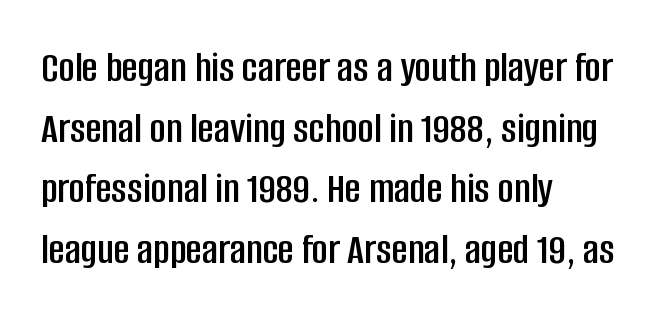
The image shows 44 px condensed sans-serif type, upright; set left-aligned, normal line spacing (1.38x), normal letter spacing, not underlined; low stroke contrast and a large x-height.
